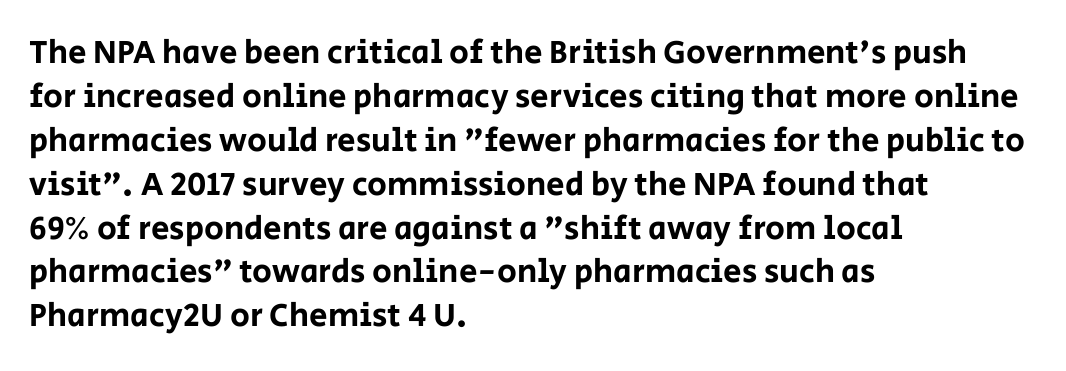
Q: Is the text italic (slanted)? A: No, it is upright.
Q: Is the typeface a serif or a sans-serif typeface? A: Sans-serif.
Q: Is the text underlined? A: No.
Q: How is the paragraph aligned? A: Left-aligned.
Q: Is the spacing between letters normal or unusually wide? A: Normal.
Q: Is the spacing between lines tight, normal or loose? A: Normal.
Q: Width (condensed, normal, or wide)? A: Normal.
Q: Stroke contrast? A: Low.
Q: x-height? A: Large.
Q: Monospaced? A: No.
